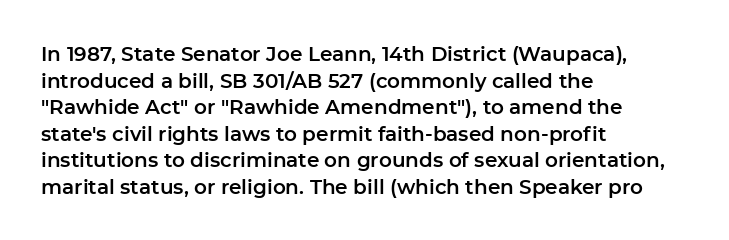
{"italic": "no", "underline": "no", "align": "left", "line_spacing": "normal", "line_spacing_ratio": 1.33, "letter_spacing": "normal", "letter_spacing_em": 0.0, "glyph_px": 20}
